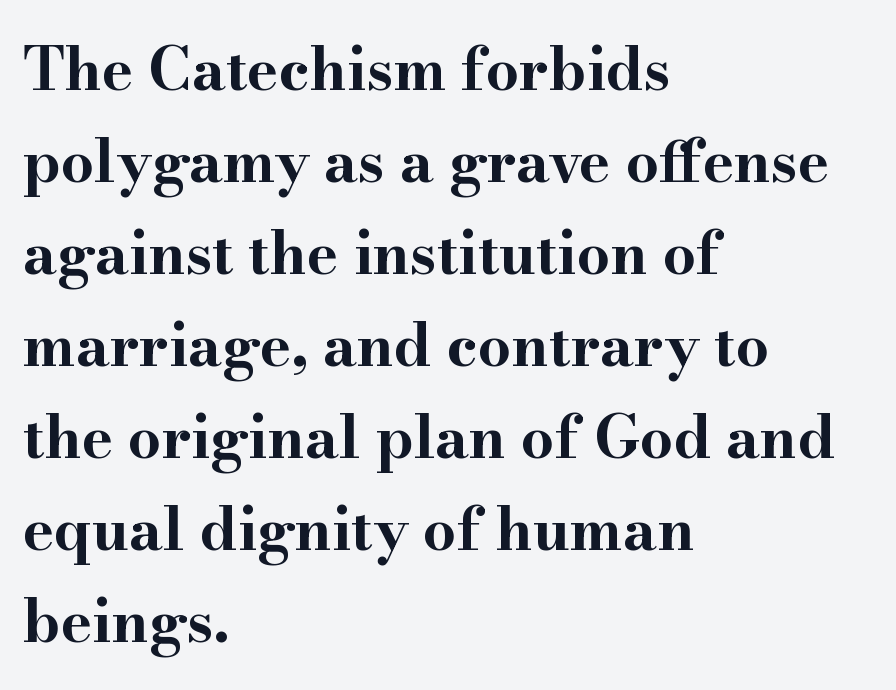
Q: Is the text bold? A: Yes.
Q: Is the text italic (slanted)? A: No, it is upright.
Q: Is the typeface a serif or a sans-serif typeface? A: Serif.
Q: Is the text underlined? A: No.
Q: How is the paragraph aligned? A: Left-aligned.
Q: Is the spacing between letters normal or unusually wide? A: Normal.
Q: Is the spacing between lines tight, normal or loose? A: Normal.
Q: Width (condensed, normal, or wide)? A: Wide.
Q: Stroke contrast? A: High.
Q: x-height? A: Small.
Q: Monospaced? A: No.
